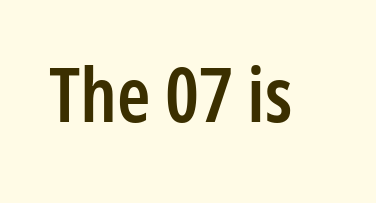
The image shows 76 px semibold, condensed sans-serif type, upright; set normal letter spacing, not underlined; low stroke contrast and a medium x-height.
